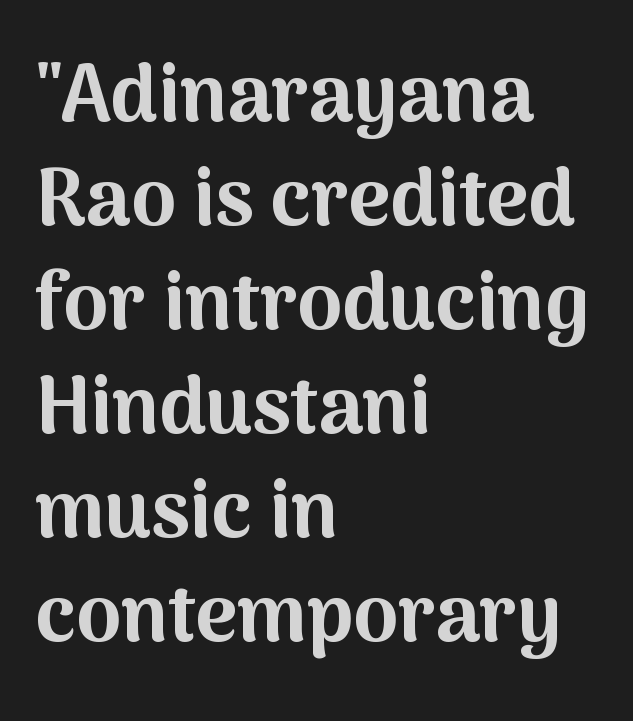
Q: Is the text bold? A: Yes.
Q: Is the text italic (slanted)? A: No, it is upright.
Q: Is the typeface a serif or a sans-serif typeface? A: Sans-serif.
Q: Is the text underlined? A: No.
Q: How is the paragraph aligned? A: Left-aligned.
Q: Is the spacing between letters normal or unusually wide? A: Normal.
Q: Is the spacing between lines tight, normal or loose? A: Normal.
Q: Width (condensed, normal, or wide)? A: Normal.
Q: Stroke contrast? A: Medium.
Q: x-height? A: Medium.
Q: Monospaced? A: No.
